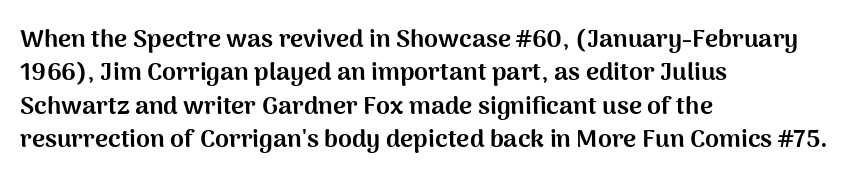
Q: Is the text bold? A: Yes.
Q: Is the text italic (slanted)? A: No, it is upright.
Q: Is the text underlined? A: No.
Q: How is the paragraph aligned? A: Left-aligned.
Q: Is the spacing between letters normal or unusually wide? A: Normal.
Q: Is the spacing between lines tight, normal or loose? A: Normal.
